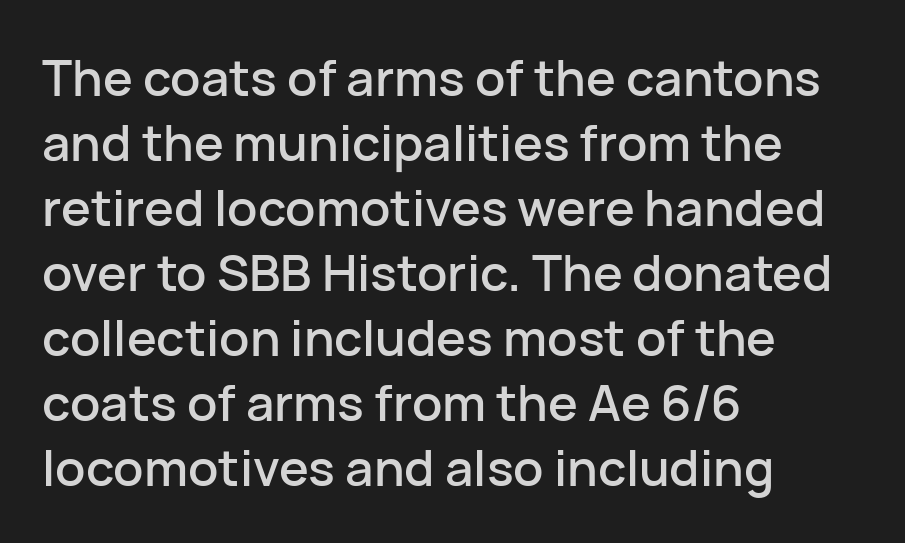
Q: Is the text italic (slanted)? A: No, it is upright.
Q: Is the typeface a serif or a sans-serif typeface? A: Sans-serif.
Q: Is the text underlined? A: No.
Q: How is the paragraph aligned? A: Left-aligned.
Q: Is the spacing between letters normal or unusually wide? A: Normal.
Q: Is the spacing between lines tight, normal or loose? A: Normal.
Q: Width (condensed, normal, or wide)? A: Normal.
Q: Stroke contrast? A: Low.
Q: x-height? A: Medium.
Q: Monospaced? A: No.
